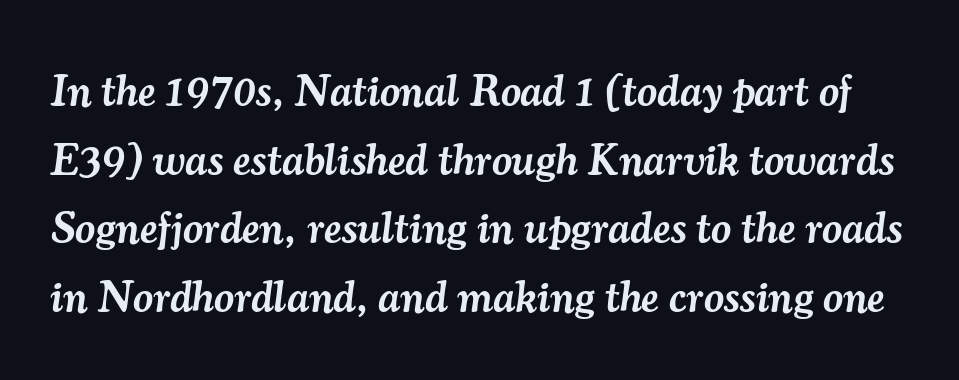
Set as a demibold, roughly 600 on the weight scale. The string is rendered with underlining switched off. This sample has the flowing, uneven cadence of proportional lettering. Students, note that the glyphs here touch the page at normal intervals.
